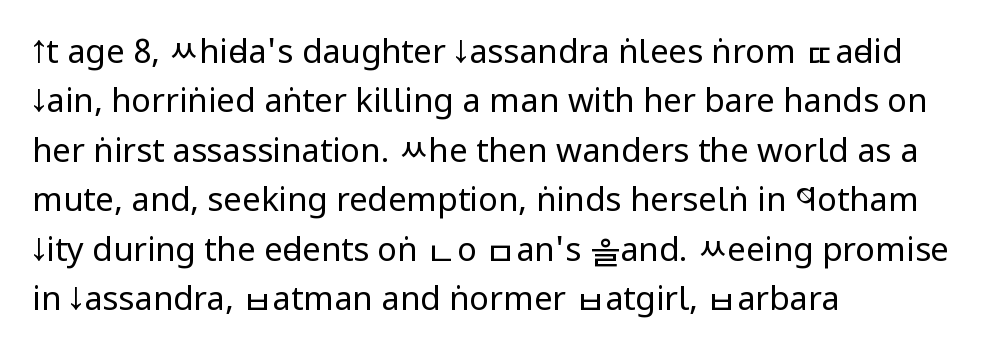
{"serif": "no", "italic": "no", "bold": "no", "weight": "regular", "width": "condensed", "stroke_contrast": "low", "x_height": "large", "monospaced": "no", "underline": "no", "align": "left", "line_spacing": "normal", "line_spacing_ratio": 1.5, "letter_spacing": "normal", "letter_spacing_em": 0.0, "glyph_px": 33}
